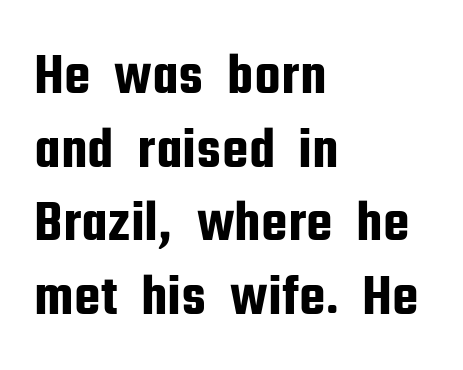
To sum up the face: it is a sans, with no serifs. Regular leading. This is the regular roman posture of the typeface. Nobody drew a line under any word here. You could not count columns in this text — the font is proportionally spaced. Teacher's note: observe the even left margin — that is flush-left alignment.
